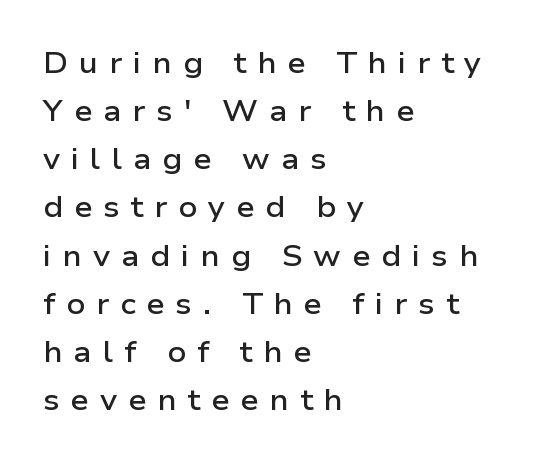
{"serif": "no", "italic": "no", "bold": "semi", "weight": "semibold", "width": "wide", "stroke_contrast": "low", "x_height": "medium", "monospaced": "no", "underline": "no", "align": "left", "line_spacing": "normal", "line_spacing_ratio": 1.66, "letter_spacing": "wide", "letter_spacing_em": 0.38, "glyph_px": 29}
